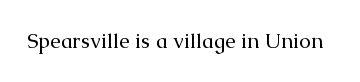
The image shows 21 px text type, upright; set normal letter spacing, not underlined.
